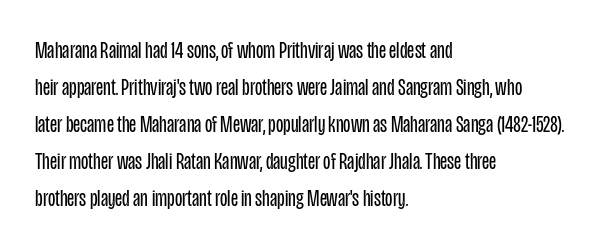
{"italic": "no", "bold": "no", "underline": "no", "align": "left", "line_spacing": "normal", "line_spacing_ratio": 1.54, "letter_spacing": "normal", "letter_spacing_em": 0.0, "glyph_px": 24}
